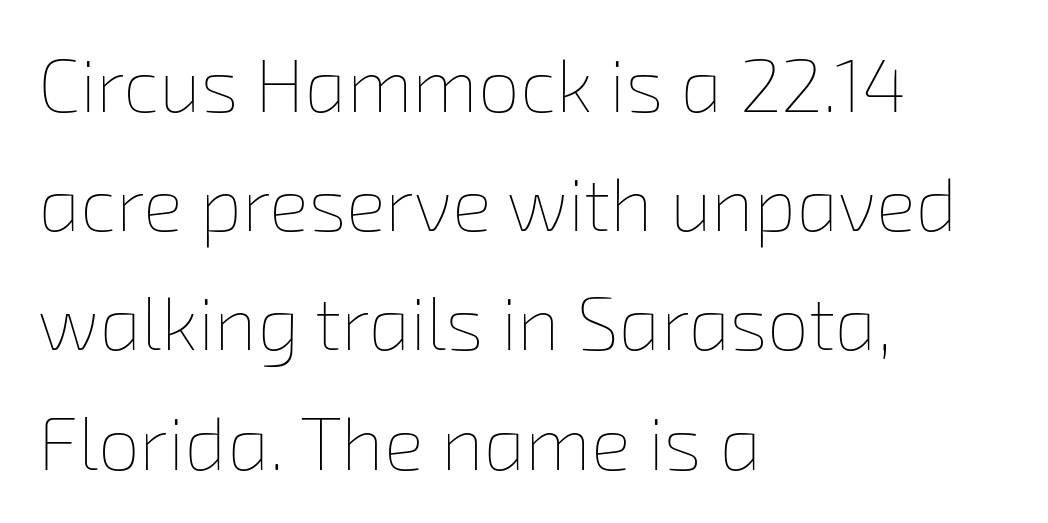
Which margin do the lines hug? The left one — the right edge is uneven. This sample has the flowing, uneven cadence of proportional lettering. Any mark beneath the type? The region is blank. The cut favours lightness, reaching ordinary text weight at its darkest. Each new line begins a customary step beneath the previous one. The horizontal fit of the characters is conventional and even.
